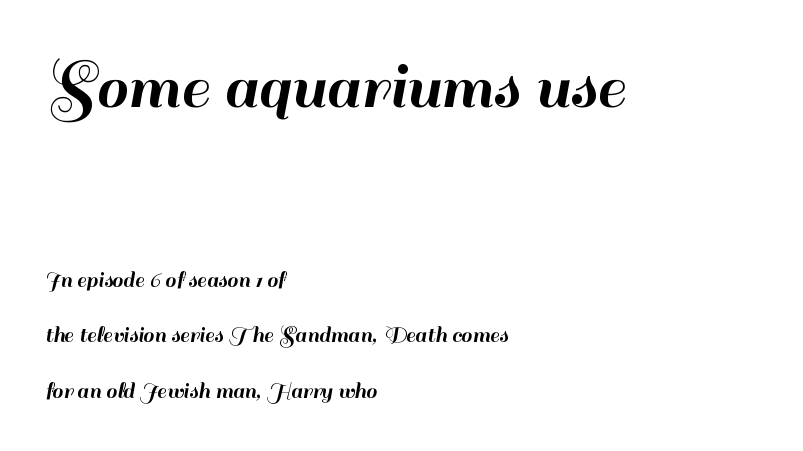
Check where the strokes stop: nothing finishes them off — pure sans. The passage shown is typed in a proportional face where columns would drift. The type is set solid horizontally, with unmodified tracking. Two sizes are in play, and the larger belongs to the first block.
